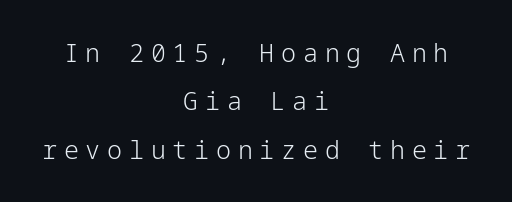
Q: Is the text bold? A: No.
Q: Is the text italic (slanted)? A: No, it is upright.
Q: Is the text underlined? A: No.
Q: How is the paragraph aligned? A: Centered.
Q: Is the spacing between letters normal or unusually wide? A: Unusually wide.
Q: Is the spacing between lines tight, normal or loose? A: Loose.
